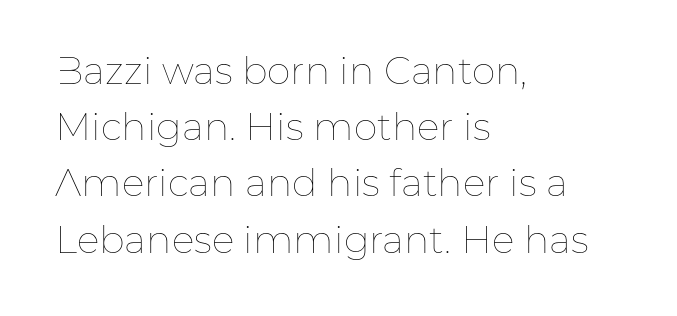
{"italic": "no", "bold": "no", "weight": "thin", "width": "normal", "stroke_contrast": "low", "x_height": "medium", "monospaced": "no", "underline": "no", "align": "left", "line_spacing": "normal", "line_spacing_ratio": 1.48, "letter_spacing": "normal", "letter_spacing_em": 0.0, "glyph_px": 38}
